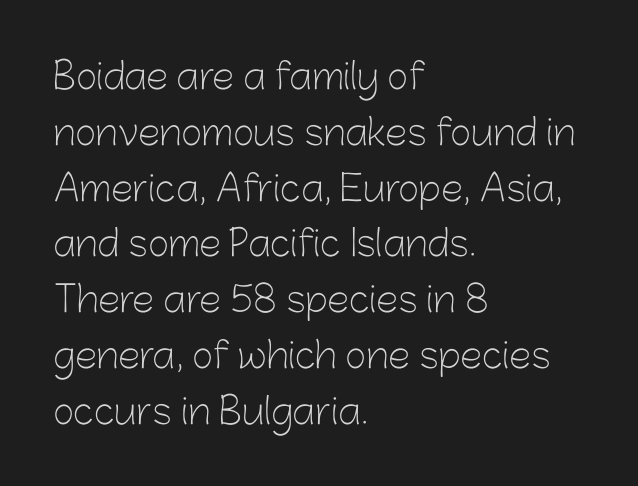
This sample has the flowing, uneven cadence of proportional lettering. In terms of letterspacing, this is plain default setting. A normal amount of white space separates one row of letters from the next. The glyphs in this specimen are sans serif. Type without underlining.
